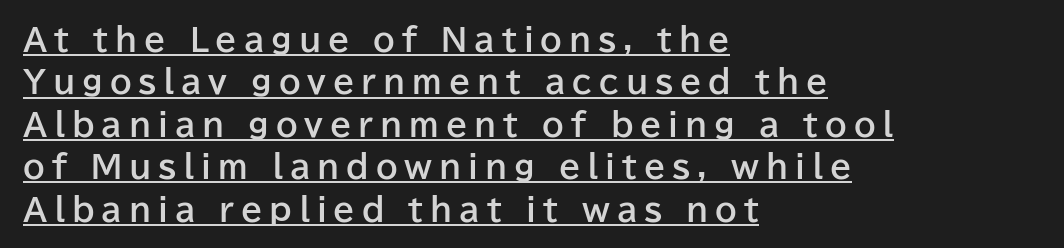
{"serif": "no", "italic": "no", "bold": "yes", "weight": "bold", "width": "normal", "stroke_contrast": "low", "x_height": "medium", "monospaced": "no", "underline": "yes", "align": "left", "line_spacing": "normal", "line_spacing_ratio": 1.37, "letter_spacing": "wide", "letter_spacing_em": 0.22, "glyph_px": 31}
